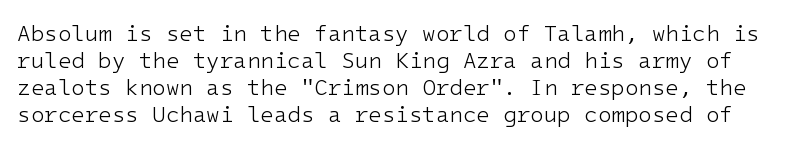
Q: Is the text bold? A: No.
Q: Is the text italic (slanted)? A: No, it is upright.
Q: Is the text underlined? A: No.
Q: Is the spacing between letters normal or unusually wide? A: Normal.
